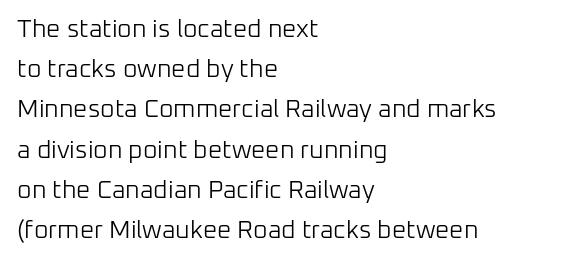
{"italic": "no", "bold": "no", "underline": "no", "align": "left", "line_spacing": "normal", "line_spacing_ratio": 1.61, "letter_spacing": "normal", "letter_spacing_em": 0.0, "glyph_px": 25}
